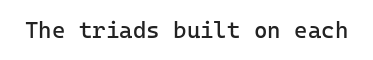
The type is set solid horizontally, with unmodified tracking. Words float on clear page, feet unadorned. A quiet, ordinary-to-light weight characterises the typeface. The type sits square on the baseline with zero lean.
